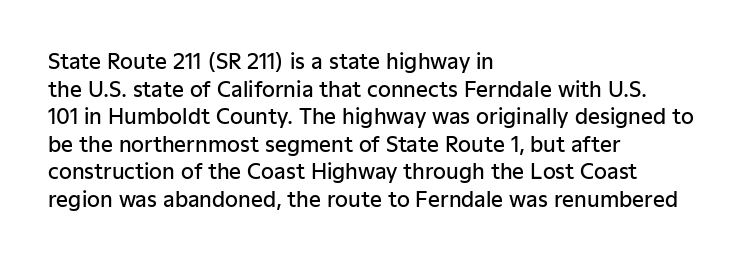
This sample uses plain, unmodified letter spacing. The foot of each line stays bare and open. The leading is moderate, giving the passage an even texture. A somewhat darkened texture: the type is semibold rather than bold.
